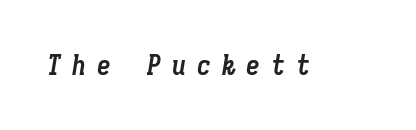
Q: Is the text bold? A: Yes.
Q: Is the text italic (slanted)? A: Yes, it leans right by about 9 degrees.
Q: Is the text underlined? A: No.
Q: Is the spacing between letters normal or unusually wide? A: Unusually wide.
Q: Width (condensed, normal, or wide)? A: Condensed.
Q: Stroke contrast? A: Low.
Q: x-height? A: Medium.
Q: Monospaced? A: Yes.
